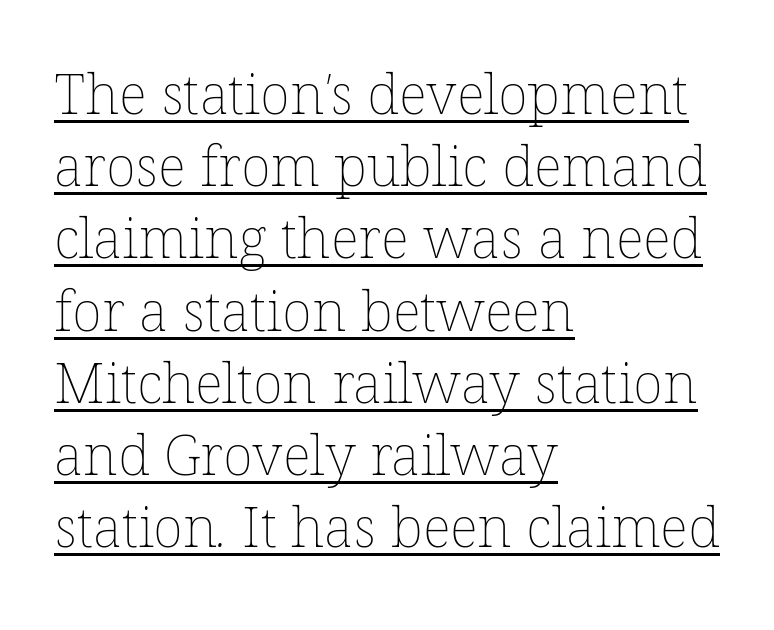
These lines are rendered in a variable-pitch font. These glyphs show unthickened strokes, regular width or finer. How are the letters spaced? Ordinarily, with no added tracking. This sample is left-justified, so line endings fall wherever the words run out.
